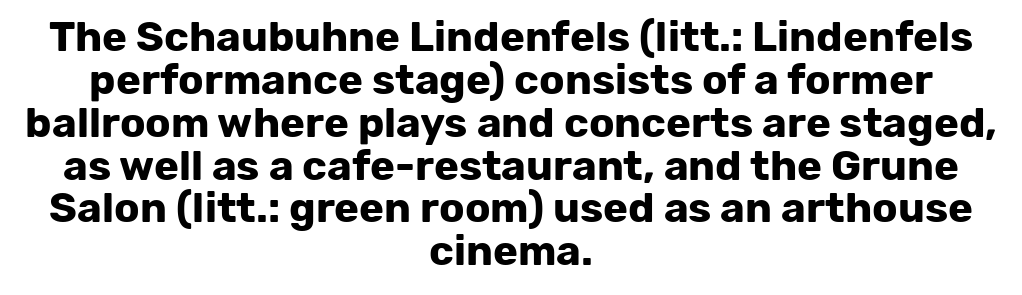
{"serif": "no", "italic": "no", "bold": "yes", "weight": "bold", "width": "normal", "stroke_contrast": "low", "x_height": "medium", "monospaced": "no", "underline": "no", "align": "center", "line_spacing": "tight", "line_spacing_ratio": 1.02, "letter_spacing": "normal", "letter_spacing_em": 0.0, "glyph_px": 42}
